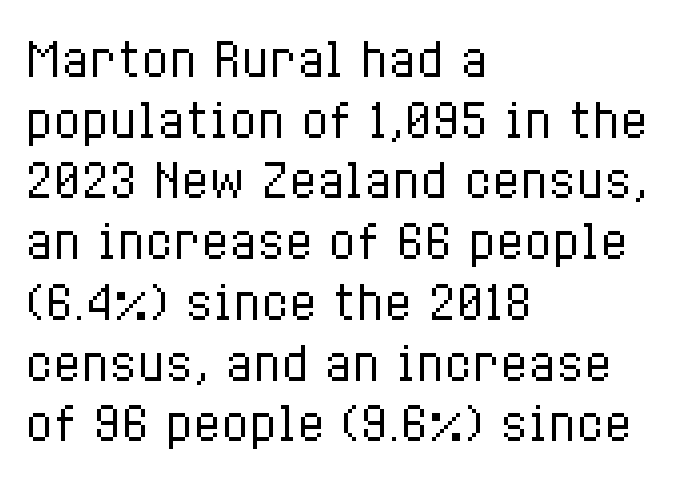
The image shows 46 px regular-weight, condensed type, upright; set left-aligned, normal line spacing (1.32x), normal letter spacing, not underlined; low stroke contrast and a medium x-height.
